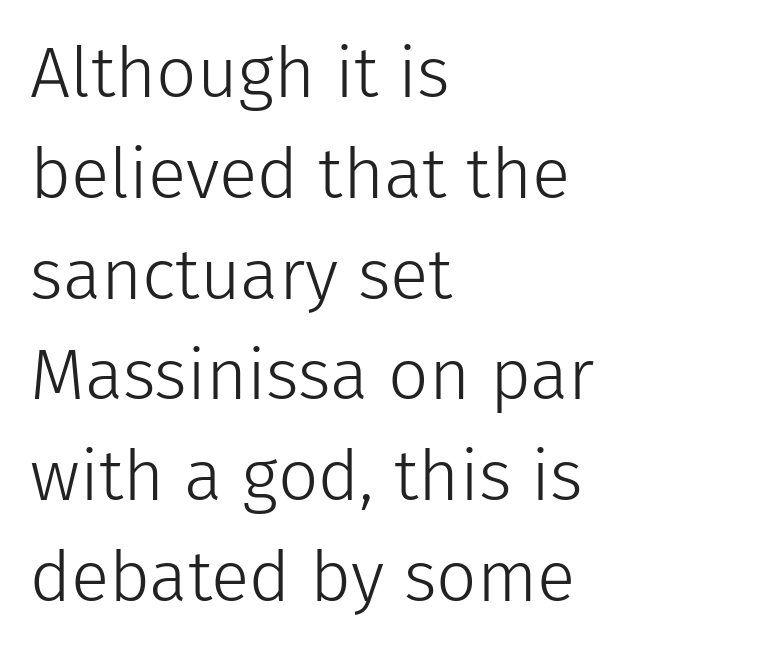
Think standard paragraph weight, or any step lighter than that. This sample keeps an unexceptional amount of space between lines. Letter spacing: default. These lines are rendered in a variable-pitch font.
